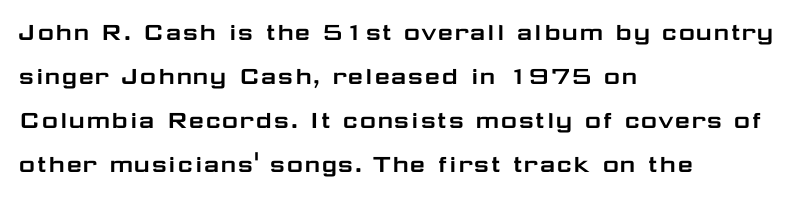
Q: Is the text italic (slanted)? A: No, it is upright.
Q: Is the typeface a serif or a sans-serif typeface? A: Sans-serif.
Q: Is the text underlined? A: No.
Q: How is the paragraph aligned? A: Left-aligned.
Q: Is the spacing between letters normal or unusually wide? A: Normal.
Q: Is the spacing between lines tight, normal or loose? A: Normal.
Q: Width (condensed, normal, or wide)? A: Wide.
Q: Stroke contrast? A: Low.
Q: x-height? A: Medium.
Q: Monospaced? A: No.
